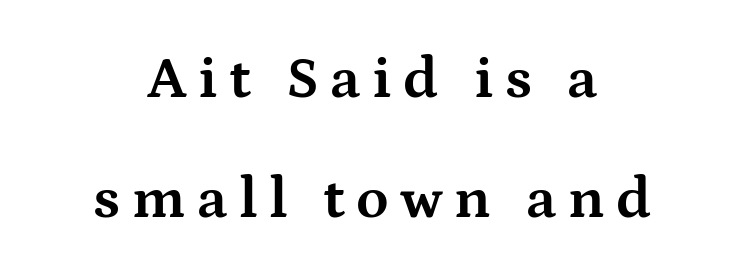
{"serif": "yes", "italic": "no", "bold": "yes", "weight": "bold", "width": "wide", "stroke_contrast": "medium", "x_height": "medium", "monospaced": "no", "underline": "no", "align": "center", "line_spacing": "loose", "line_spacing_ratio": 2.04, "glyph_px": 59}
